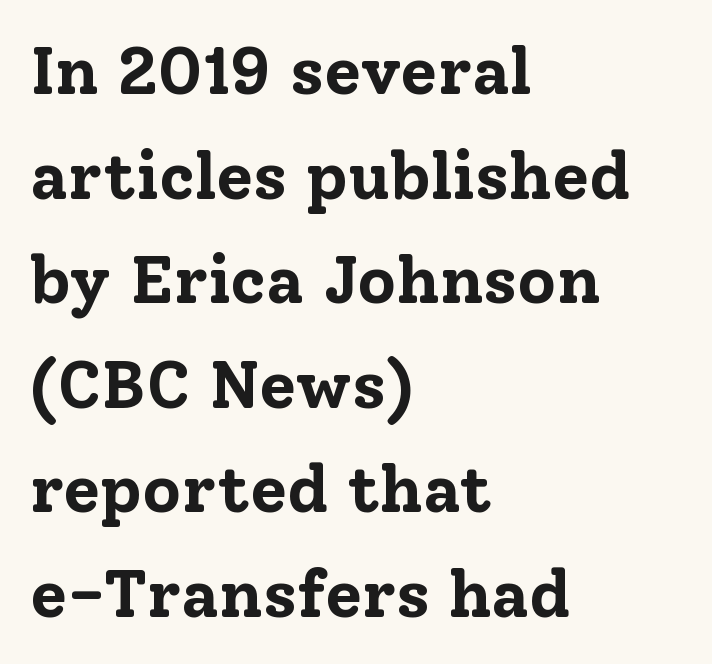
Q: Is the text bold? A: Yes.
Q: Is the text italic (slanted)? A: No, it is upright.
Q: Is the typeface a serif or a sans-serif typeface? A: Serif.
Q: Is the text underlined? A: No.
Q: How is the paragraph aligned? A: Left-aligned.
Q: Is the spacing between letters normal or unusually wide? A: Normal.
Q: Is the spacing between lines tight, normal or loose? A: Normal.
Q: Width (condensed, normal, or wide)? A: Normal.
Q: Stroke contrast? A: Low.
Q: x-height? A: Medium.
Q: Monospaced? A: No.
